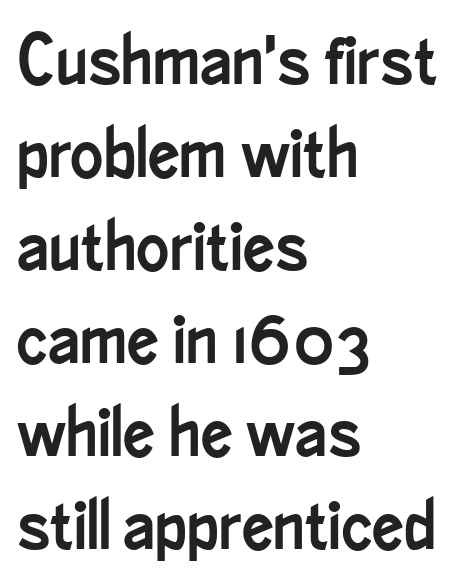
Upright lettering throughout. The typeface chosen for these lines omits serifs. Proportional: the letters do not fall into vertical columns. Line starts are locked; line ends wander. The line-height multiplier appears to be the usual default. This rendering features lettering with no underline.
